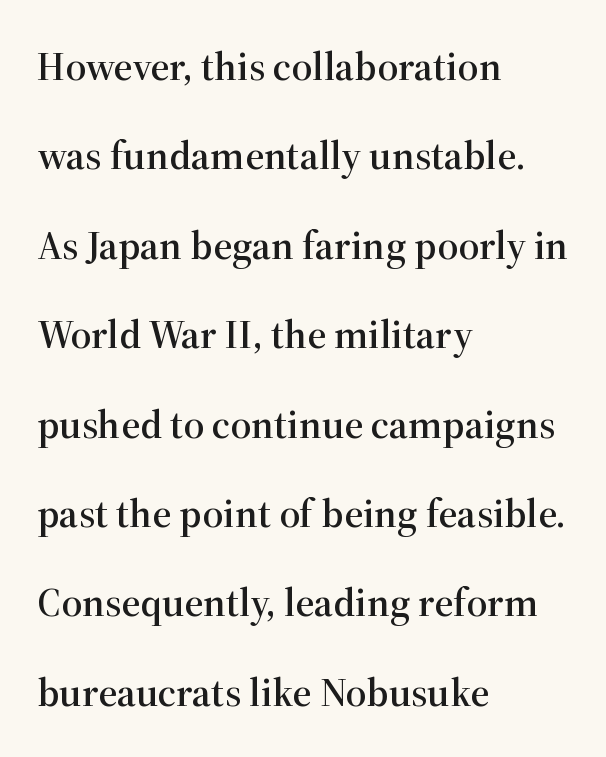
{"serif": "yes", "italic": "no", "width": "normal", "stroke_contrast": "high", "x_height": "medium", "monospaced": "no", "underline": "no", "align": "left", "line_spacing": "loose", "line_spacing_ratio": 2.18, "letter_spacing": "normal", "letter_spacing_em": 0.0, "glyph_px": 41}
